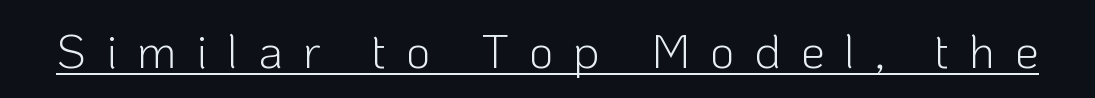
{"serif": "no", "italic": "no", "bold": "no", "weight": "light", "width": "normal", "stroke_contrast": "low", "x_height": "medium", "monospaced": "no", "underline": "yes", "letter_spacing": "wide", "letter_spacing_em": 0.41, "glyph_px": 48}
